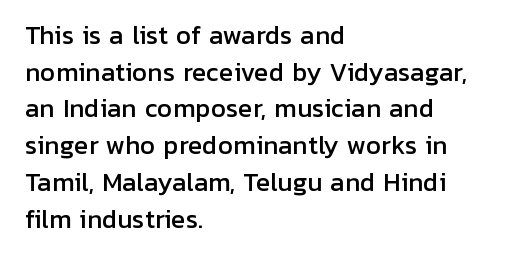
The image shows 24 px text type, upright; set left-aligned, normal line spacing (1.53x), normal letter spacing, not underlined.
